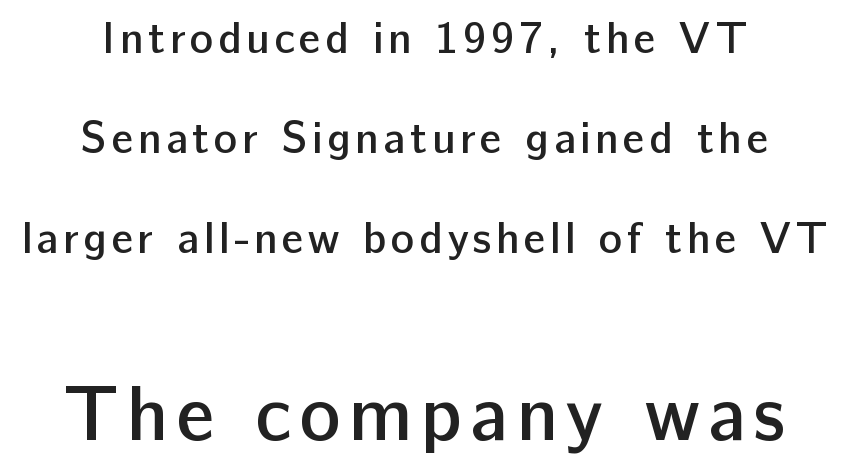
{"serif": "no", "italic": "no", "bold": "semi", "weight": "semibold", "width": "normal", "stroke_contrast": "low", "x_height": "medium", "monospaced": "no", "underline": "no", "align": "center", "line_spacing": "loose", "line_spacing_ratio": 2.27, "larger_block": "second", "size_ratio": 1.75, "glyph_px": 77}
